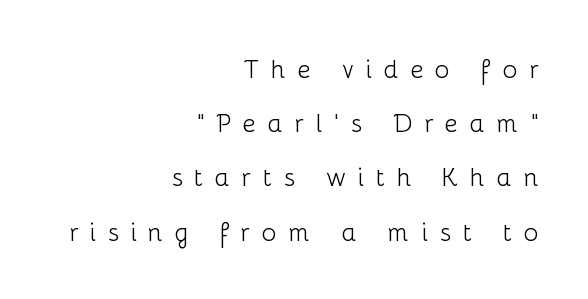
A flush-right, rag-left setting is used for this passage. Glance below the letters and you will spot only blank space. The font's upright variant was chosen for this text. The face looks like a standard text weight, possibly lighter. Line spacing here is loose.
